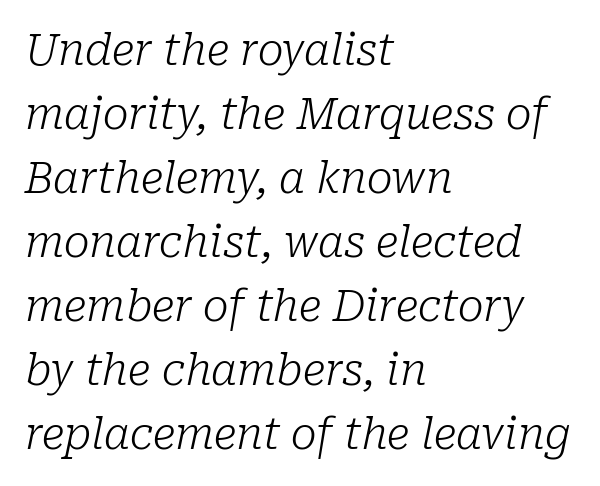
Q: Is the text bold? A: No.
Q: Is the text italic (slanted)? A: Yes, it leans right by about 10 degrees.
Q: Is the typeface a serif or a sans-serif typeface? A: Serif.
Q: Is the text underlined? A: No.
Q: How is the paragraph aligned? A: Left-aligned.
Q: Is the spacing between letters normal or unusually wide? A: Normal.
Q: Is the spacing between lines tight, normal or loose? A: Normal.
Q: Width (condensed, normal, or wide)? A: Normal.
Q: Stroke contrast? A: Low.
Q: x-height? A: Medium.
Q: Monospaced? A: No.
